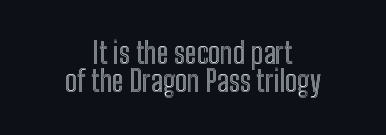
{"italic": "no", "width": "condensed", "x_height": "medium", "monospaced": "no", "underline": "no", "align": "center", "line_spacing": "tight", "line_spacing_ratio": 0.98, "letter_spacing": "normal", "letter_spacing_em": 0.0, "glyph_px": 29}
